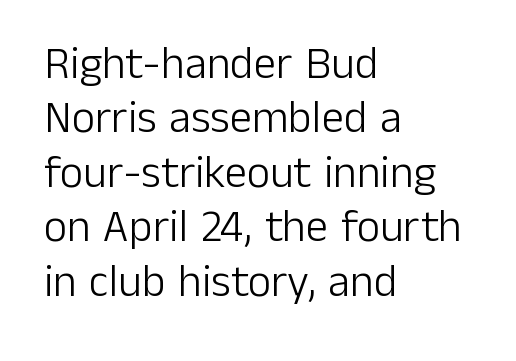
Q: Is the text bold? A: No.
Q: Is the text italic (slanted)? A: No, it is upright.
Q: Is the typeface a serif or a sans-serif typeface? A: Sans-serif.
Q: Is the text underlined? A: No.
Q: How is the paragraph aligned? A: Left-aligned.
Q: Is the spacing between letters normal or unusually wide? A: Normal.
Q: Width (condensed, normal, or wide)? A: Normal.
Q: Stroke contrast? A: Low.
Q: x-height? A: Medium.
Q: Monospaced? A: No.
